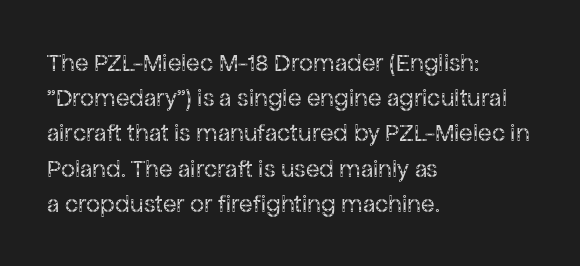
Q: Is the text bold? A: No.
Q: Is the text italic (slanted)? A: No, it is upright.
Q: Is the text underlined? A: No.
Q: How is the paragraph aligned? A: Left-aligned.
Q: Is the spacing between letters normal or unusually wide? A: Normal.
Q: Is the spacing between lines tight, normal or loose? A: Normal.
